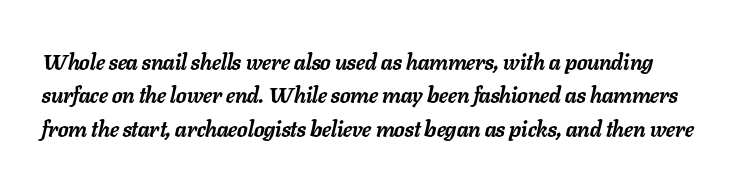
The image shows 22 px bold type, italic (leaning right); set normal line spacing (1.52x), normal letter spacing, not underlined.
